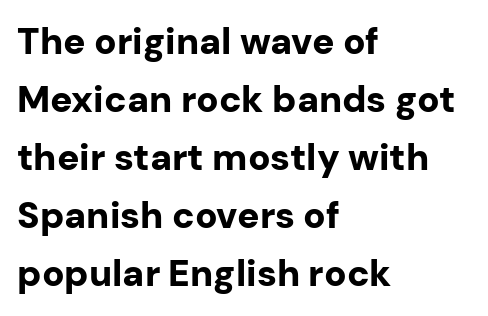
The image shows 37 px bold sans-serif type, upright; set left-aligned, normal line spacing (1.57x), normal letter spacing, not underlined; low stroke contrast and a medium x-height.
